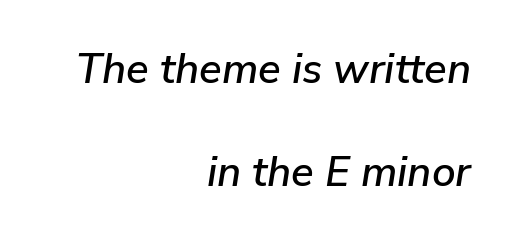
{"italic": "yes", "lean": "right", "slant_degrees": 9, "width": "normal", "stroke_contrast": "low", "x_height": "medium", "monospaced": "no", "underline": "no", "align": "right", "line_spacing": "loose", "line_spacing_ratio": 2.46, "letter_spacing": "normal", "letter_spacing_em": 0.0, "glyph_px": 42}
